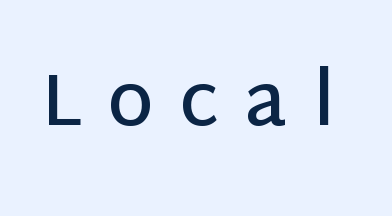
{"serif": "no", "italic": "no", "bold": "semi", "weight": "semibold", "width": "normal", "stroke_contrast": "low", "x_height": "large", "monospaced": "no", "underline": "no", "letter_spacing": "wide", "letter_spacing_em": 0.36, "glyph_px": 73}
